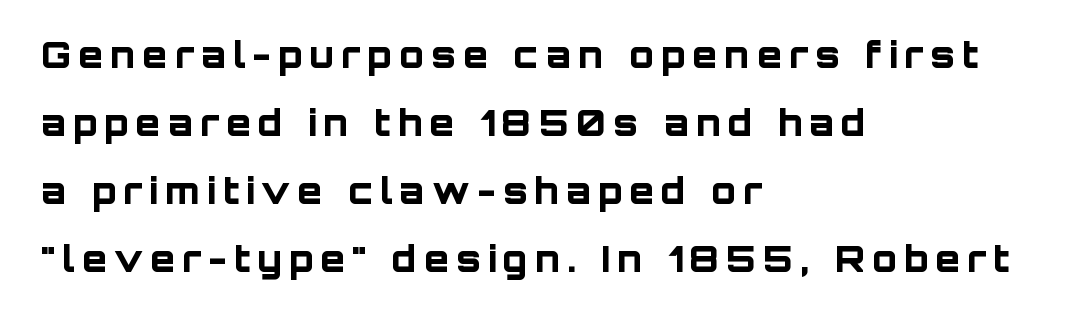
The image shows 36 px bold sans-serif type, upright; set left-aligned, line spacing 1.89x, unusually wide letter spacing (+0.2 em), not underlined; low stroke contrast and a large x-height.
